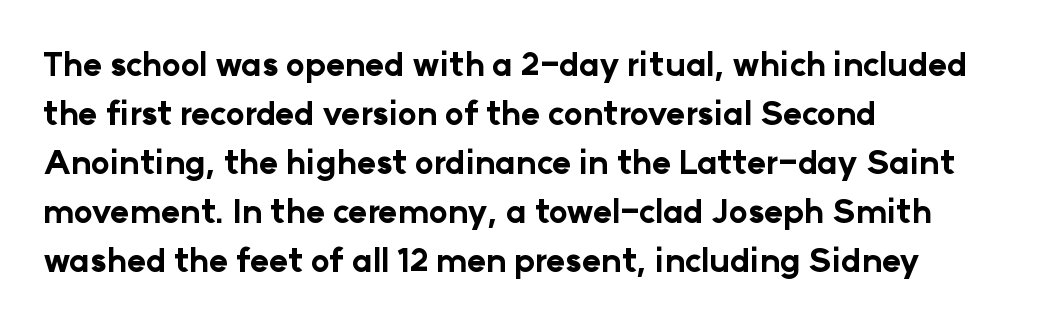
Q: Is the text bold? A: Yes.
Q: Is the text italic (slanted)? A: No, it is upright.
Q: Is the typeface a serif or a sans-serif typeface? A: Sans-serif.
Q: Is the text underlined? A: No.
Q: How is the paragraph aligned? A: Left-aligned.
Q: Is the spacing between letters normal or unusually wide? A: Normal.
Q: Is the spacing between lines tight, normal or loose? A: Normal.
Q: Width (condensed, normal, or wide)? A: Normal.
Q: Stroke contrast? A: Low.
Q: x-height? A: Medium.
Q: Monospaced? A: No.
